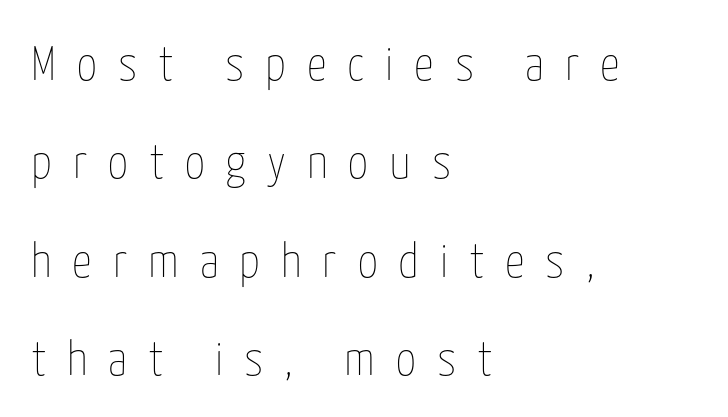
Do the letters lean? They stand straight. Descender tails drop into unmarked territory. Leading is clearly above the norm, producing a sparse column. You could only call the tracking loose — the letters float apart. The letters advance in unequal steps, a hallmark of proportional type.
